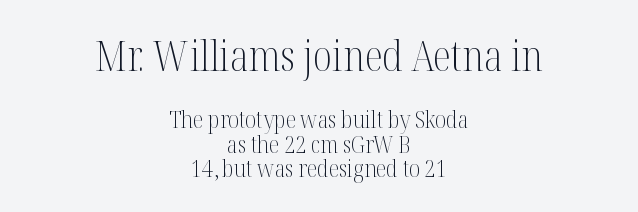
The image shows 42 px light, condensed serif type, upright; set centered, tight line spacing (1.02x), normal letter spacing, not underlined; the first (top) block is 1.75x larger; medium stroke contrast and a medium x-height.
